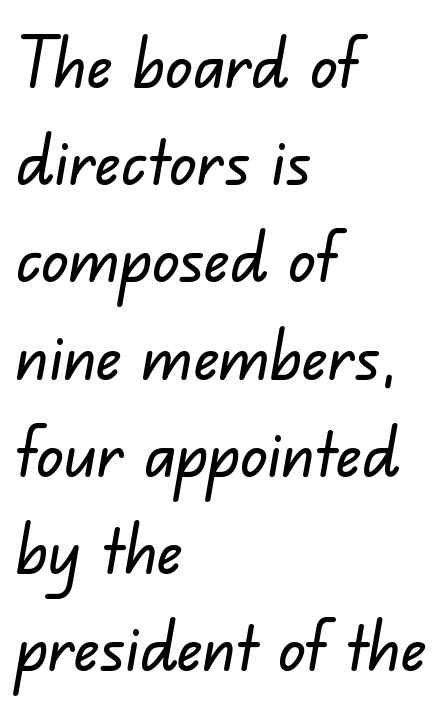
{"serif": "no", "width": "normal", "stroke_contrast": "low", "x_height": "small", "monospaced": "no", "underline": "no", "align": "left", "line_spacing": "normal", "line_spacing_ratio": 1.43, "letter_spacing": "normal", "letter_spacing_em": 0.0, "glyph_px": 68}
